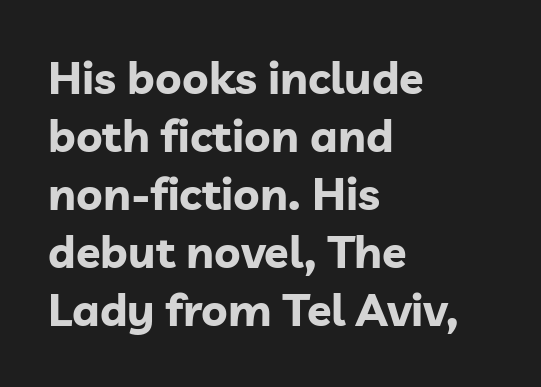
Q: Is the text bold? A: Yes.
Q: Is the text italic (slanted)? A: No, it is upright.
Q: Is the typeface a serif or a sans-serif typeface? A: Sans-serif.
Q: Is the text underlined? A: No.
Q: How is the paragraph aligned? A: Left-aligned.
Q: Is the spacing between letters normal or unusually wide? A: Normal.
Q: Is the spacing between lines tight, normal or loose? A: Normal.
Q: Width (condensed, normal, or wide)? A: Normal.
Q: Stroke contrast? A: Low.
Q: x-height? A: Medium.
Q: Monospaced? A: No.
